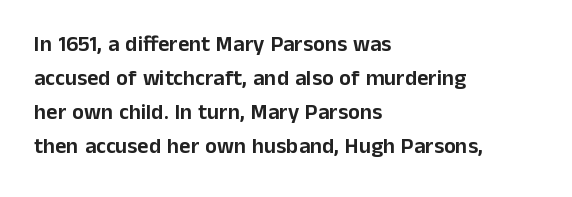
{"italic": "no", "underline": "no", "align": "left", "line_spacing": "normal", "line_spacing_ratio": 1.54, "letter_spacing": "normal", "letter_spacing_em": 0.0, "glyph_px": 22}
